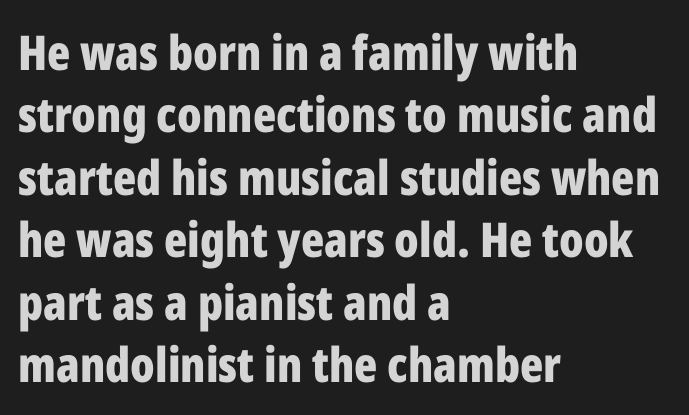
Q: Is the text bold? A: Yes.
Q: Is the text italic (slanted)? A: No, it is upright.
Q: Is the typeface a serif or a sans-serif typeface? A: Sans-serif.
Q: Is the text underlined? A: No.
Q: How is the paragraph aligned? A: Left-aligned.
Q: Is the spacing between letters normal or unusually wide? A: Normal.
Q: Is the spacing between lines tight, normal or loose? A: Normal.
Q: Width (condensed, normal, or wide)? A: Condensed.
Q: Stroke contrast? A: Low.
Q: x-height? A: Medium.
Q: Monospaced? A: No.
